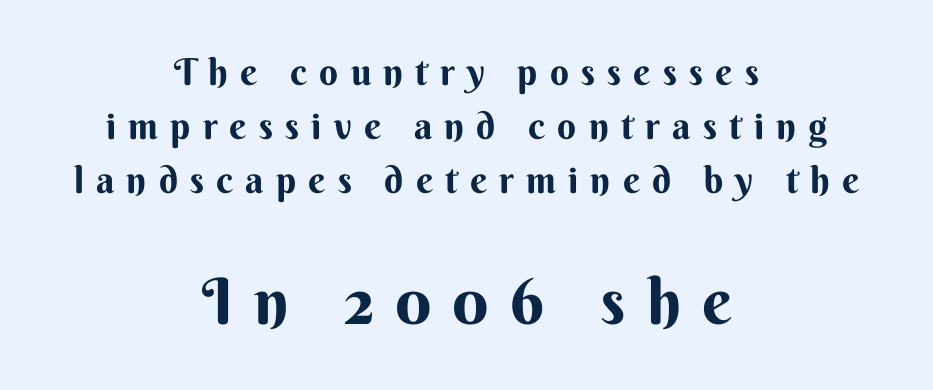
Lines of text with bare space underneath. The face used here is proportionally spaced, like ordinary book or web type. The vertical gap from one line to the next is medium. Visually, the bottom section dominates because its glyphs are scaled up.
